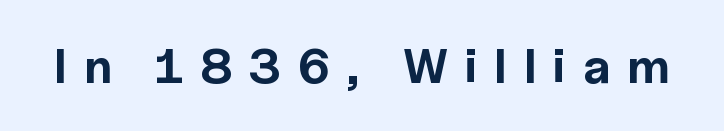
Nope, not italic — everything's standing straight. I'd describe the lettering as bold — thick and assertive. The specimen omits any rule beneath the text block's lines. A typesetter would call this proportional, since set widths differ per character. These lines are composed in type without serifs.
